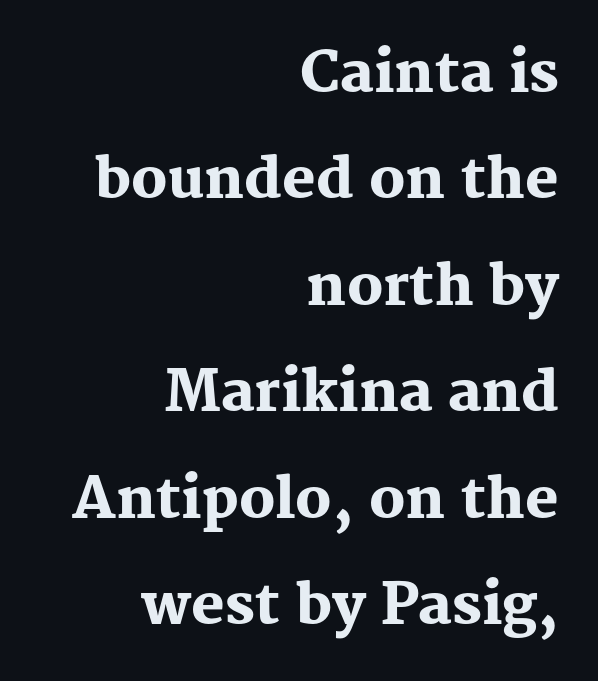
Anything drawn beneath the words? Only blank space. A typesetter would call this proportional, since set widths differ per character. Casual observation: everything's shoved over to the right. The glyphs in this specimen are seriffed.
